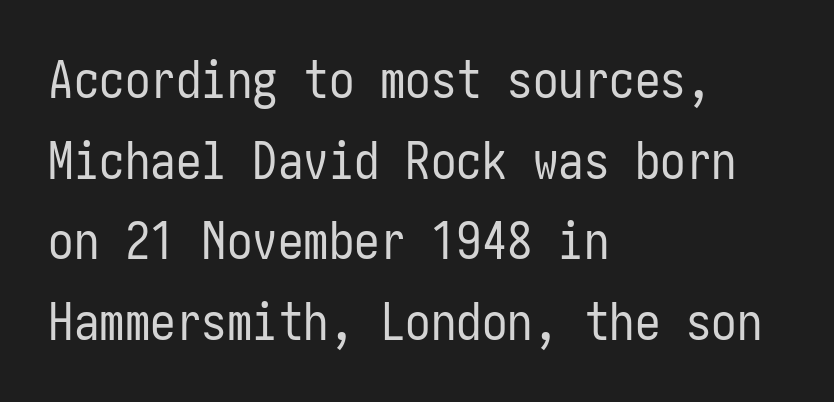
Q: Is the text bold? A: No.
Q: Is the text italic (slanted)? A: No, it is upright.
Q: Is the typeface a serif or a sans-serif typeface? A: Sans-serif.
Q: Is the text underlined? A: No.
Q: How is the paragraph aligned? A: Left-aligned.
Q: Is the spacing between letters normal or unusually wide? A: Normal.
Q: Is the spacing between lines tight, normal or loose? A: Normal.
Q: Width (condensed, normal, or wide)? A: Condensed.
Q: Stroke contrast? A: Low.
Q: x-height? A: Medium.
